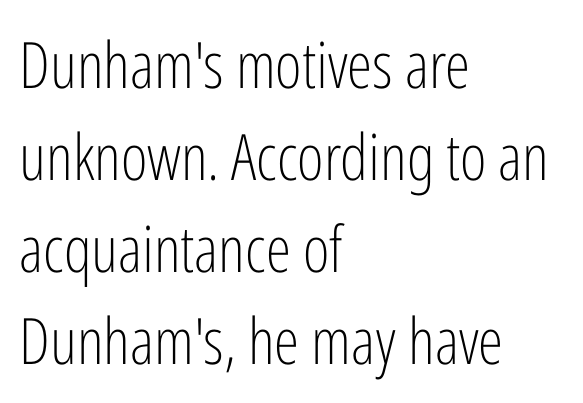
The image shows 64 px light, condensed sans-serif type, upright; set left-aligned, normal line spacing (1.44x), normal letter spacing, not underlined; low stroke contrast and a medium x-height.
